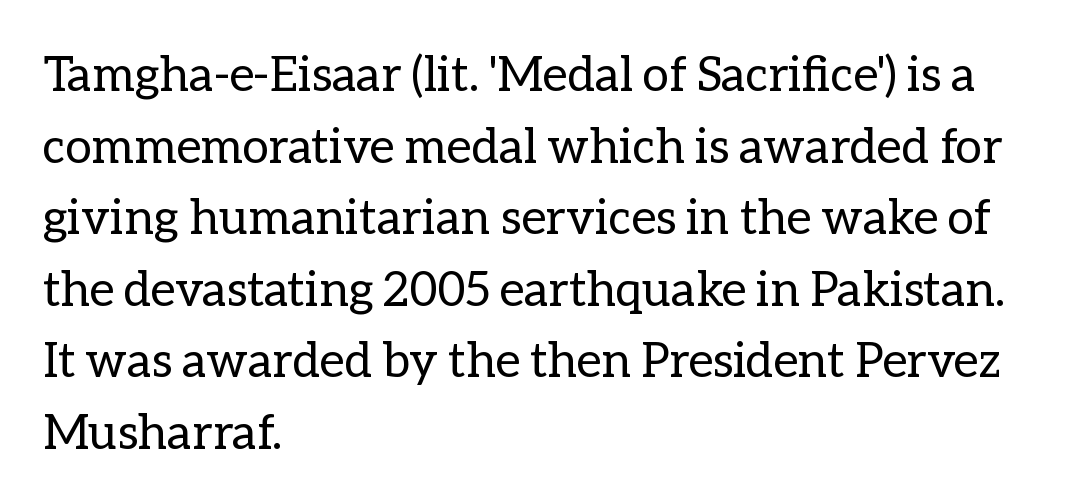
Q: Is the text bold? A: No.
Q: Is the text italic (slanted)? A: No, it is upright.
Q: Is the text underlined? A: No.
Q: How is the paragraph aligned? A: Left-aligned.
Q: Is the spacing between letters normal or unusually wide? A: Normal.
Q: Is the spacing between lines tight, normal or loose? A: Normal.
Q: Width (condensed, normal, or wide)? A: Normal.
Q: Stroke contrast? A: Low.
Q: x-height? A: Medium.
Q: Monospaced? A: No.
